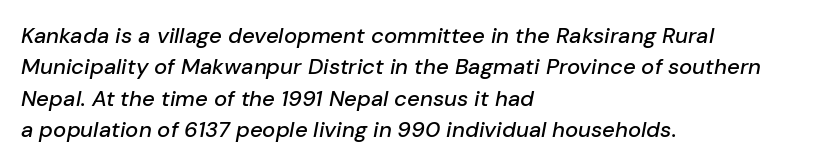
Is the type slanted? Yes — the strokes lean at a clear angle. Caption: standard tracking, unaltered. Every row of glyphs begins at an identical x-position on the left. The block of text has a typical density, with ordinary space between rows. The area under the type is left untouched.
